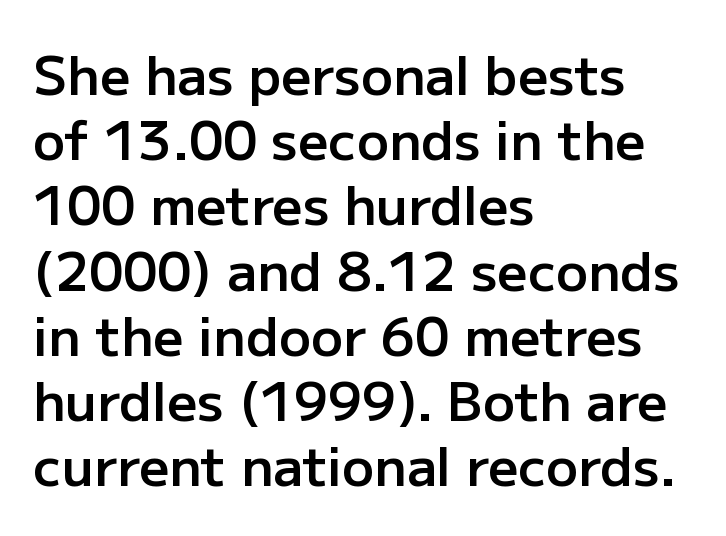
This sample uses an upright cut, with every glyph sitting square on the baseline. This is moderately heavy type, rendered in semibold. The face used here is proportionally spaced, like ordinary book or web type. Rule under the text: the space is simply empty.
